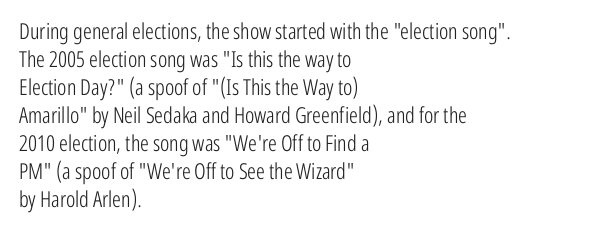
The image shows 22 px text type, upright; set left-aligned, normal line spacing (1.27x), normal letter spacing, not underlined.
